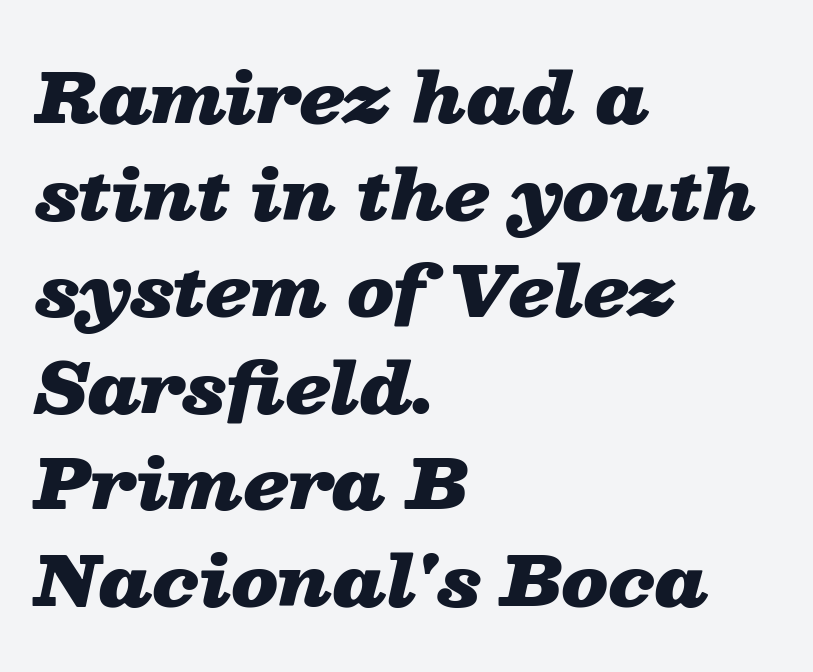
The rows are spaced the way most documents space them. Layout note: lines flush left. This is oblique type, the kind used for emphasis or titles. The face used here is proportionally spaced, like ordinary book or web type. The passage shown is emphatically bold.
